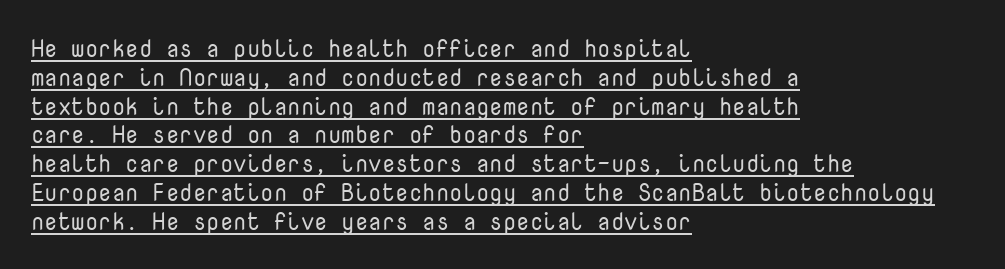
Q: Is the text bold? A: No.
Q: Is the text italic (slanted)? A: No, it is upright.
Q: Is the text underlined? A: Yes.
Q: How is the paragraph aligned? A: Left-aligned.
Q: Is the spacing between letters normal or unusually wide? A: Normal.
